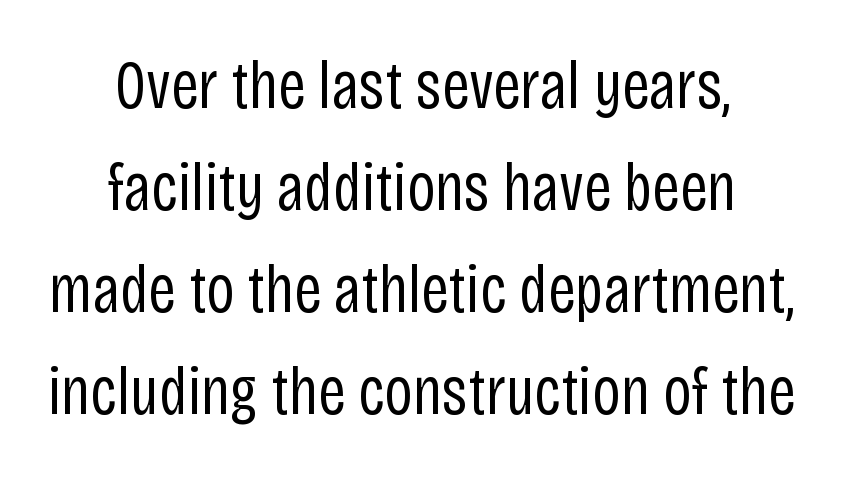
Q: Is the text bold? A: No.
Q: Is the text italic (slanted)? A: No, it is upright.
Q: Is the typeface a serif or a sans-serif typeface? A: Sans-serif.
Q: Is the text underlined? A: No.
Q: How is the paragraph aligned? A: Centered.
Q: Is the spacing between letters normal or unusually wide? A: Normal.
Q: Is the spacing between lines tight, normal or loose? A: Normal.
Q: Width (condensed, normal, or wide)? A: Condensed.
Q: Stroke contrast? A: Low.
Q: x-height? A: Large.
Q: Monospaced? A: No.
